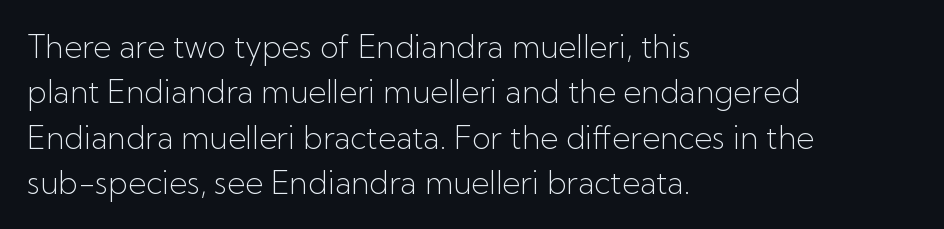
Q: Is the text bold? A: No.
Q: Is the text italic (slanted)? A: No, it is upright.
Q: Is the typeface a serif or a sans-serif typeface? A: Sans-serif.
Q: Is the text underlined? A: No.
Q: How is the paragraph aligned? A: Left-aligned.
Q: Is the spacing between letters normal or unusually wide? A: Normal.
Q: Is the spacing between lines tight, normal or loose? A: Normal.
Q: Width (condensed, normal, or wide)? A: Normal.
Q: Stroke contrast? A: Low.
Q: x-height? A: Medium.
Q: Monospaced? A: No.
